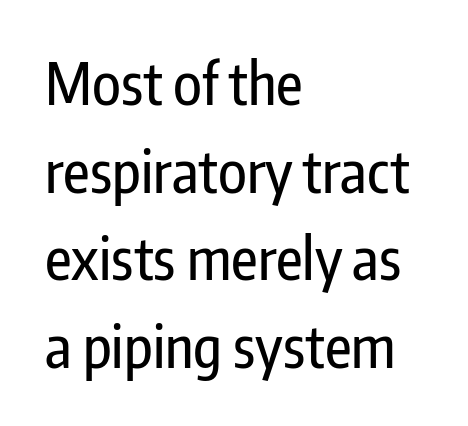
Q: Is the text italic (slanted)? A: No, it is upright.
Q: Is the typeface a serif or a sans-serif typeface? A: Sans-serif.
Q: Is the text underlined? A: No.
Q: How is the paragraph aligned? A: Left-aligned.
Q: Is the spacing between letters normal or unusually wide? A: Normal.
Q: Is the spacing between lines tight, normal or loose? A: Normal.
Q: Width (condensed, normal, or wide)? A: Condensed.
Q: Stroke contrast? A: Low.
Q: x-height? A: Medium.
Q: Monospaced? A: No.
